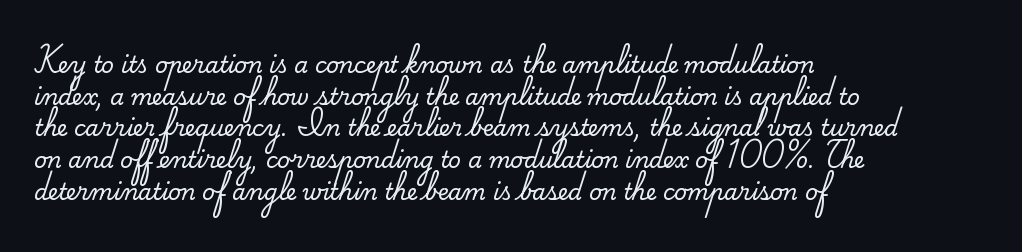
The image shows 22 px text type; set left-aligned, normal line spacing (1.44x), normal letter spacing, not underlined.
